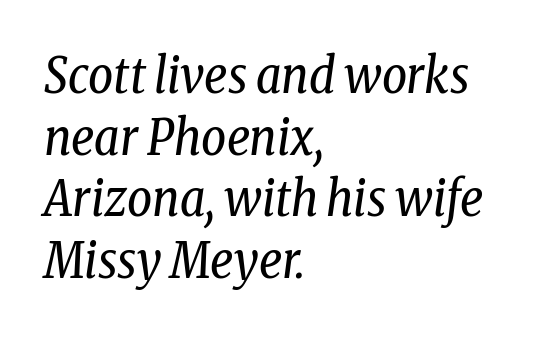
Horizontal alignment here is leftward, the default for most running prose. You can tell from the footed stems that serif type was used. Normally led — the rows are evenly, conventionally spaced. The space directly below the letters is spotless. Posture: slanted. On a weight scale, this lands at 450 or below.
